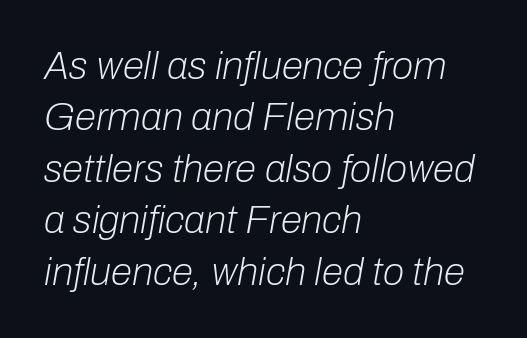
The image shows 39 px light type, italic (leaning right); set left-aligned, normal line spacing (1.32x), normal letter spacing, not underlined; low stroke contrast and a medium x-height.
